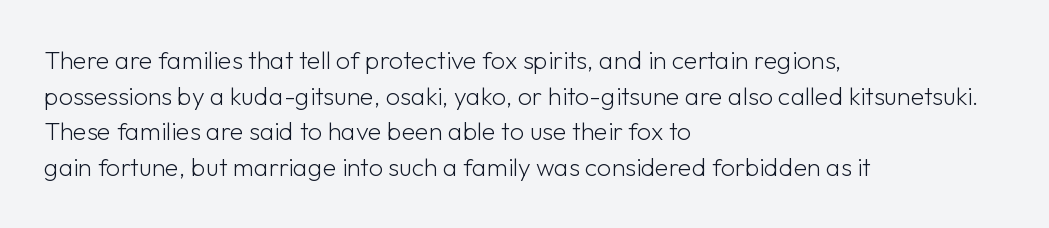
The image shows 25 px text type, upright; set left-aligned, normal line spacing (1.43x), normal letter spacing, not underlined.
